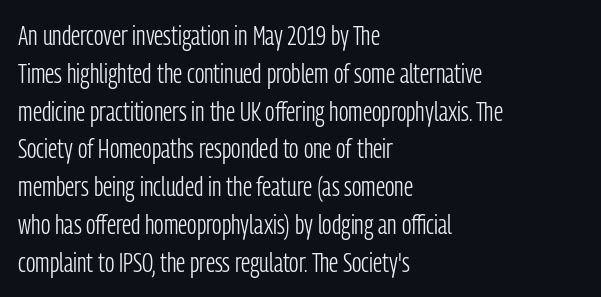
The image shows 27 px text type, upright; set left-aligned, normal line spacing (1.4x), normal letter spacing, not underlined.
